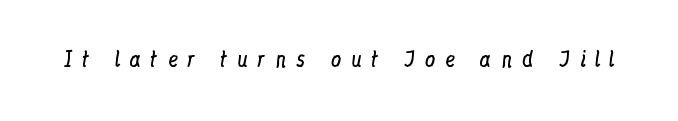
Type without underlining. Stroke mass is kept to a normal reading level or below. The line texture is sparse and dotted thanks to wide tracking.
